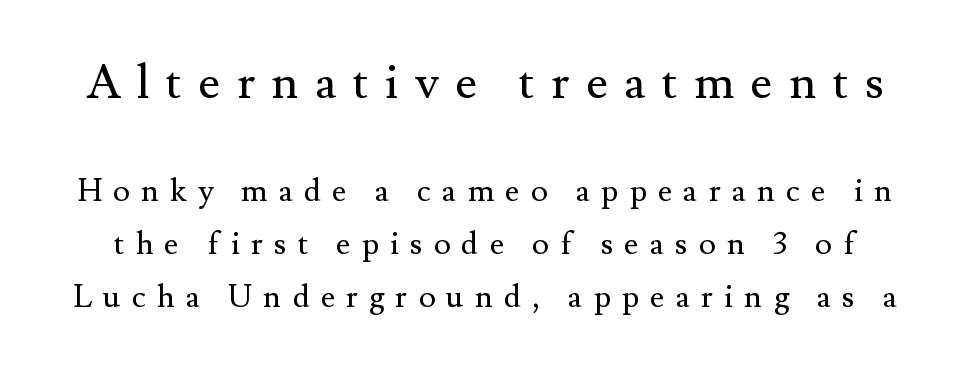
{"serif": "yes", "italic": "no", "bold": "no", "weight": "regular", "width": "normal", "stroke_contrast": "medium", "x_height": "small", "monospaced": "no", "underline": "no", "line_spacing": "normal", "line_spacing_ratio": 1.66, "letter_spacing": "wide", "letter_spacing_em": 0.34, "larger_block": "first", "size_ratio": 1.5, "glyph_px": 48}
